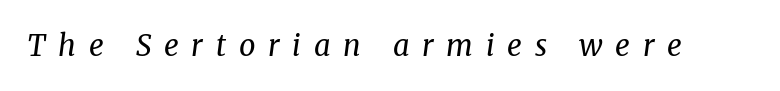
{"serif": "yes", "italic": "yes", "lean": "right", "slant_degrees": 8, "bold": "no", "weight": "regular", "width": "normal", "stroke_contrast": "medium", "x_height": "medium", "monospaced": "no", "underline": "no", "letter_spacing": "wide", "letter_spacing_em": 0.44, "glyph_px": 29}
